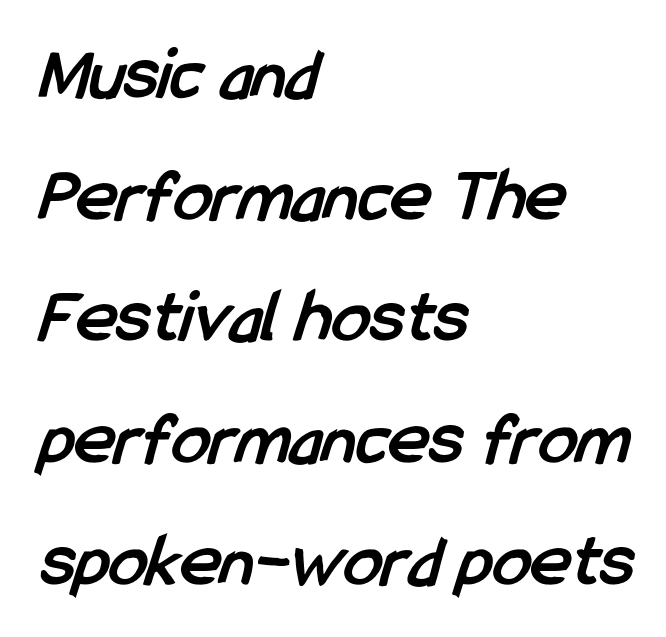
{"serif": "no", "bold": "yes", "weight": "semibold", "width": "condensed", "stroke_contrast": "low", "x_height": "medium", "monospaced": "no", "underline": "no", "align": "left", "line_spacing": "normal", "line_spacing_ratio": 1.58, "letter_spacing": "normal", "letter_spacing_em": 0.0, "glyph_px": 77}
